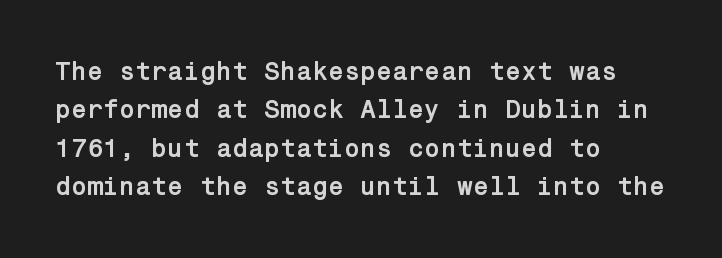
A typesetter would mark this as roman, not italic. Rule under the text: the space is simply empty. Layout note: lines flush left. The designer left line spacing at the default. What weight is shown? A full bold with thick strokes. This sample uses plain, unmodified letter spacing.
